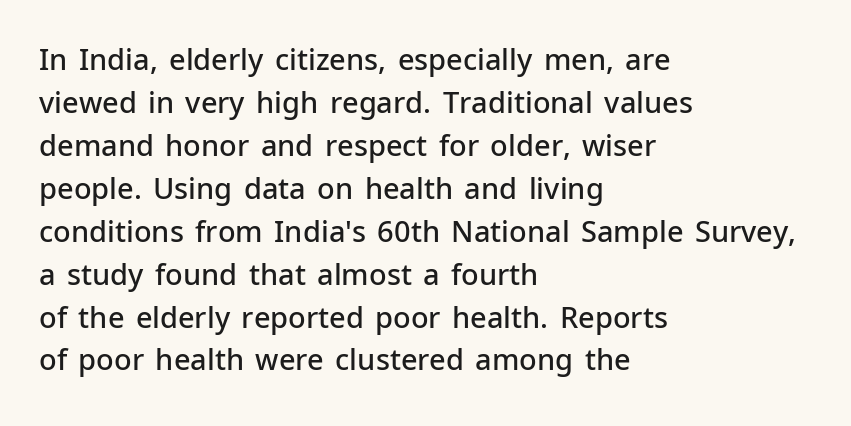
{"serif": "no", "italic": "no", "bold": "semi", "weight": "semibold", "width": "normal", "stroke_contrast": "low", "x_height": "medium", "monospaced": "no", "underline": "no", "align": "left", "line_spacing": "normal", "line_spacing_ratio": 1.48, "letter_spacing": "normal", "letter_spacing_em": 0.0, "glyph_px": 29}
